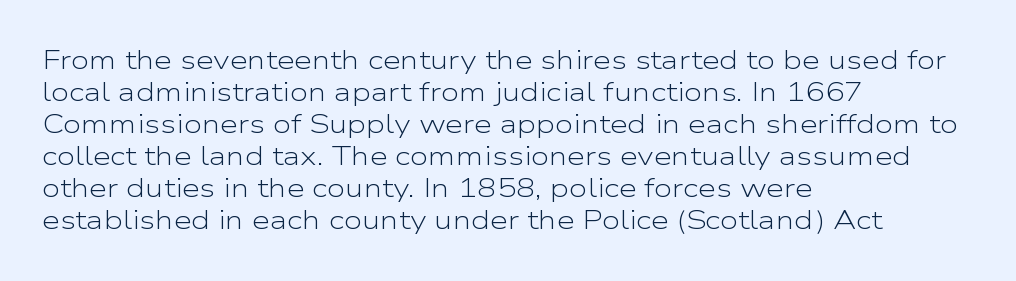
{"italic": "no", "bold": "no", "underline": "no", "align": "left", "line_spacing_ratio": 1.23, "letter_spacing": "normal", "letter_spacing_em": 0.0, "glyph_px": 26}
